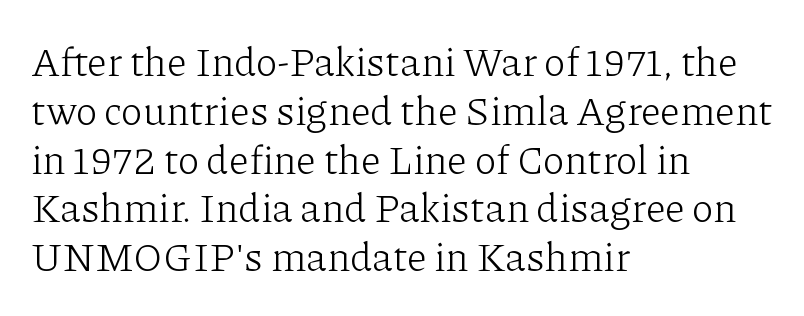
The image shows 40 px light serif type, upright; set left-aligned, line spacing 1.22x, normal letter spacing, not underlined; low stroke contrast and a medium x-height.
